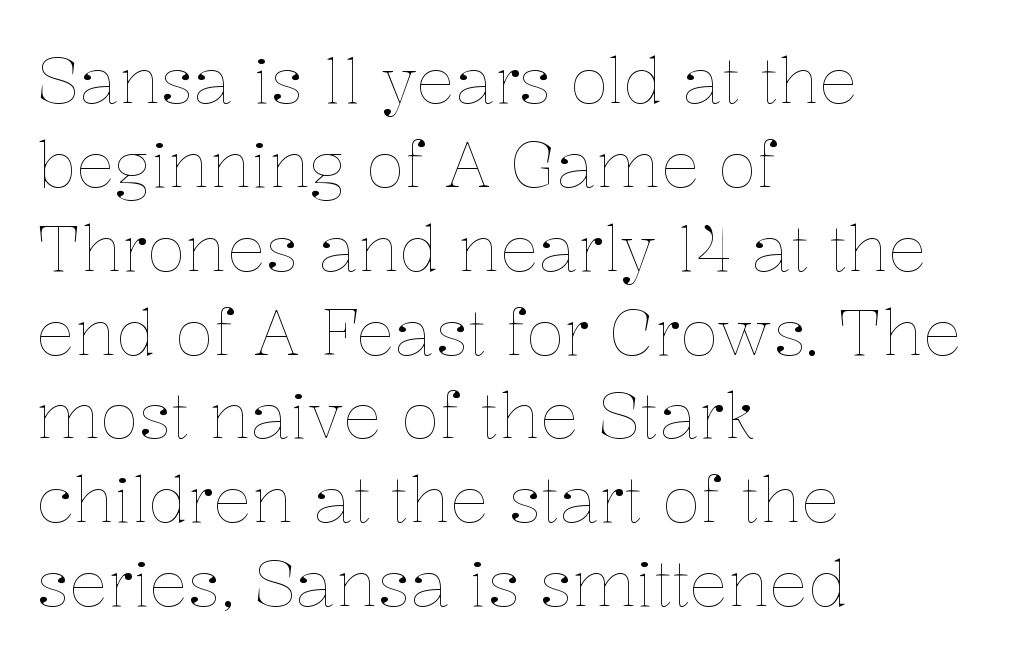
{"italic": "no", "bold": "no", "weight": "thin", "width": "normal", "stroke_contrast": "low", "x_height": "medium", "monospaced": "no", "underline": "no", "align": "left", "line_spacing": "normal", "line_spacing_ratio": 1.31, "letter_spacing": "normal", "letter_spacing_em": 0.0, "glyph_px": 64}
